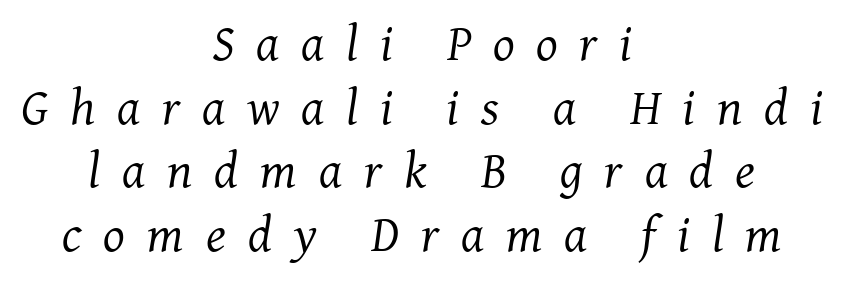
Q: Is the text bold? A: No.
Q: Is the text italic (slanted)? A: Yes, it leans right by about 7 degrees.
Q: Is the typeface a serif or a sans-serif typeface? A: Serif.
Q: Is the text underlined? A: No.
Q: How is the paragraph aligned? A: Centered.
Q: Is the spacing between letters normal or unusually wide? A: Unusually wide.
Q: Is the spacing between lines tight, normal or loose? A: Normal.
Q: Width (condensed, normal, or wide)? A: Normal.
Q: Stroke contrast? A: Medium.
Q: x-height? A: Medium.
Q: Monospaced? A: No.
